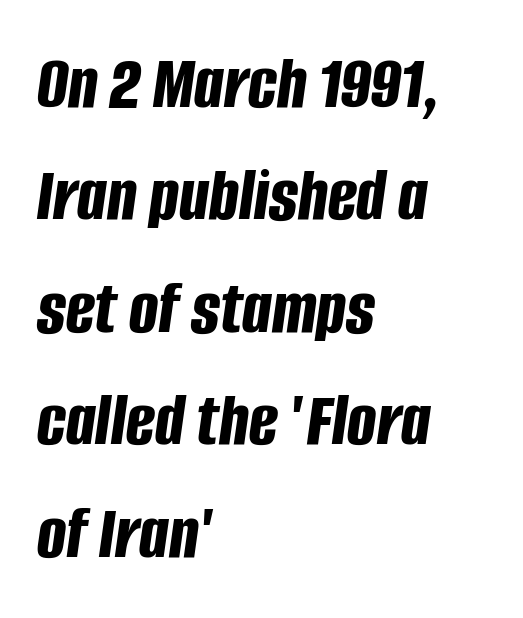
Letters rest on an invisible, unmarked baseline. Notice how descenders clear the ascenders below comfortably — that's standard leading. There is no visible air inserted between adjacent glyphs. These lines are rendered in a variable-pitch font. Does the lettering tilt? It does — this is italic. The face used here has the dense, thick strokes of a bold.
